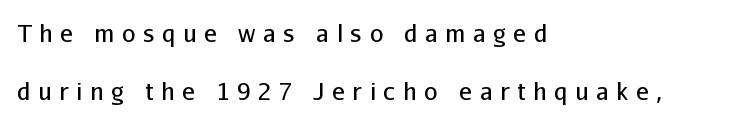
{"italic": "no", "bold": "no", "underline": "no", "align": "left", "line_spacing": "loose", "line_spacing_ratio": 2.4, "letter_spacing": "wide", "letter_spacing_em": 0.32, "glyph_px": 24}
